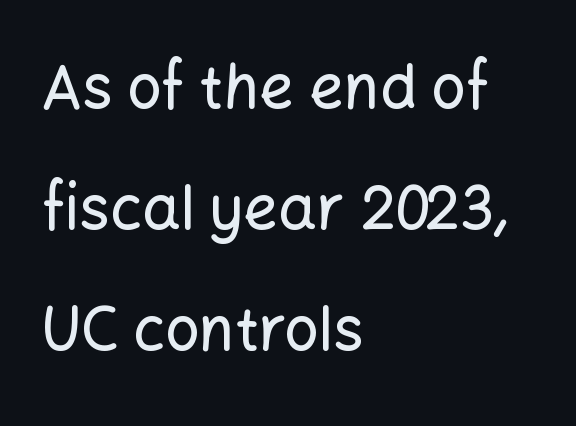
The image shows 61 px sans-serif type, upright; set left-aligned, loose line spacing (1.98x), normal letter spacing, not underlined; low stroke contrast and a medium x-height.
